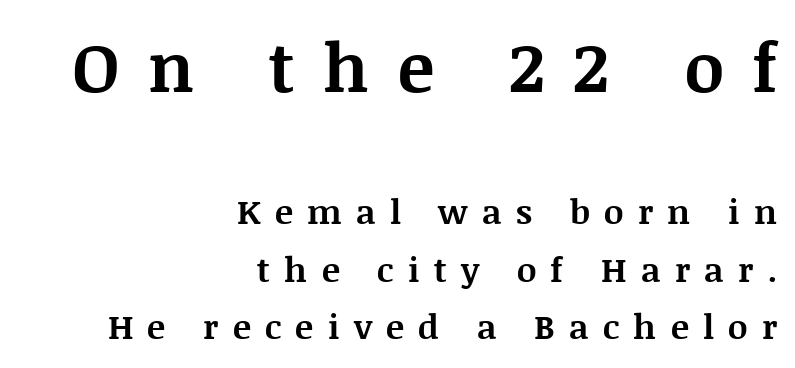
The image shows 68 px bold serif type, upright; set right-aligned, normal line spacing (1.69x), unusually wide letter spacing (+0.42 em), not underlined; the first (top) block is 2.0x larger; medium stroke contrast and a large x-height.
